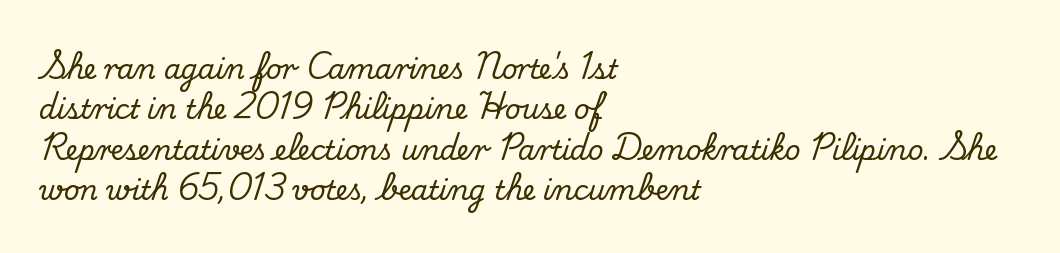
This block has exactly the height ordinary leading produces. Students, note that the glyphs here touch the page at normal intervals. Typeset ragged right — the left edge is the straight one.
